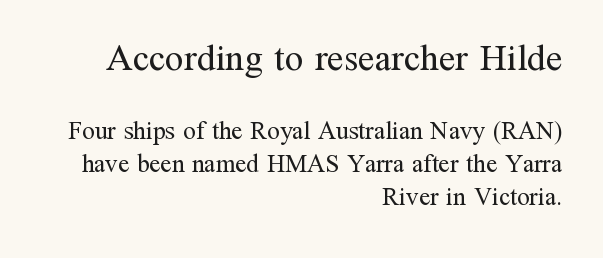
Q: Is the text bold? A: No.
Q: Is the text italic (slanted)? A: No, it is upright.
Q: Is the typeface a serif or a sans-serif typeface? A: Serif.
Q: Is the text underlined? A: No.
Q: How is the paragraph aligned? A: Right-aligned.
Q: Is the spacing between letters normal or unusually wide? A: Normal.
Q: Is the spacing between lines tight, normal or loose? A: Normal.
Q: Which block of text is set in a larger size, the first (top) or the second (bottom)? A: The first (top) one.
Q: Width (condensed, normal, or wide)? A: Normal.
Q: Stroke contrast? A: Medium.
Q: x-height? A: Medium.
Q: Monospaced? A: No.
